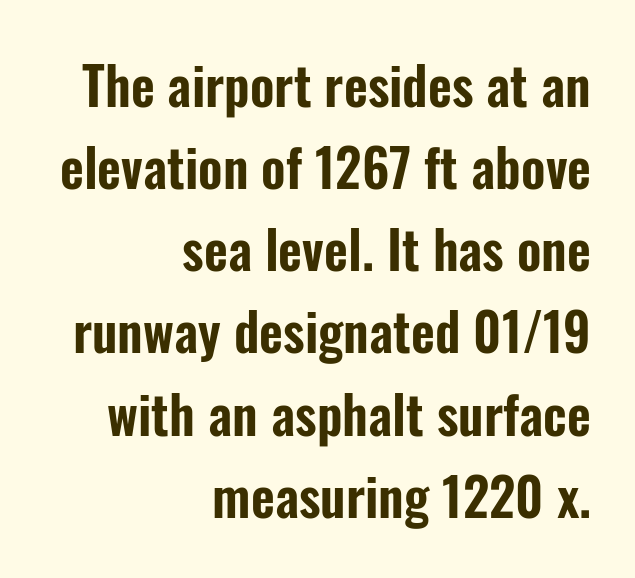
The image shows 52 px condensed sans-serif type, upright; set right-aligned, normal line spacing (1.58x), normal letter spacing, not underlined; low stroke contrast and a medium x-height.
